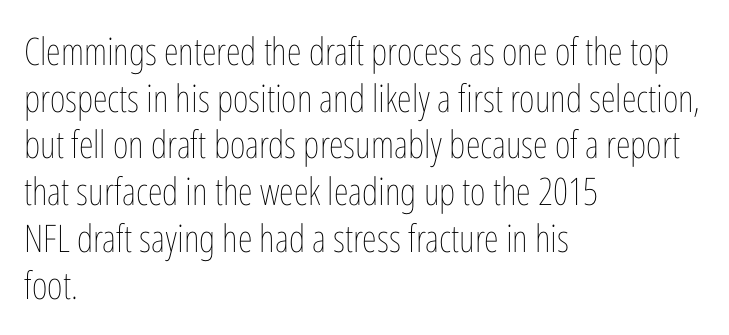
The image shows 38 px thin, condensed type, upright; set left-aligned, line spacing 1.23x, normal letter spacing, not underlined; low stroke contrast and a medium x-height.
